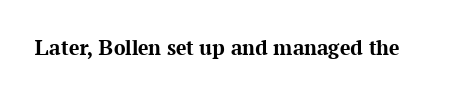
Q: Is the text bold? A: Yes.
Q: Is the text italic (slanted)? A: No, it is upright.
Q: Is the text underlined? A: No.
Q: Is the spacing between letters normal or unusually wide? A: Normal.
